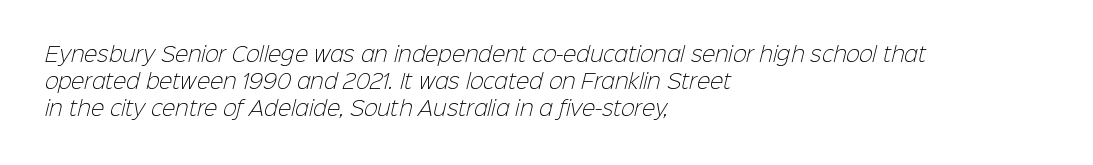
Type without underlining. A normal amount of white space separates one row of letters from the next. Horizontal alignment here is leftward, the default for most running prose. Inter-character spacing is left at the font's built-in metrics.
